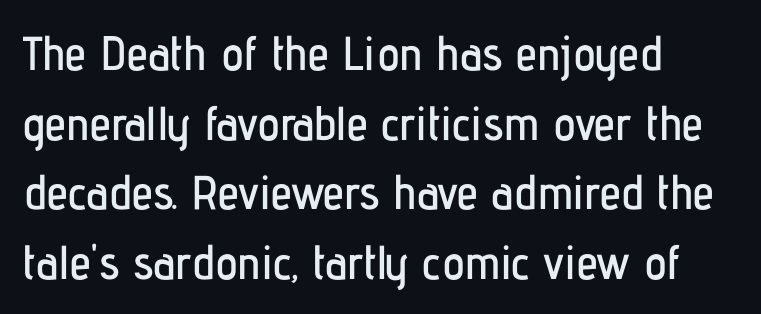
The image shows 48 px condensed sans-serif type, upright; set left-aligned, normal line spacing (1.45x), normal letter spacing, not underlined; low stroke contrast and a medium x-height.
